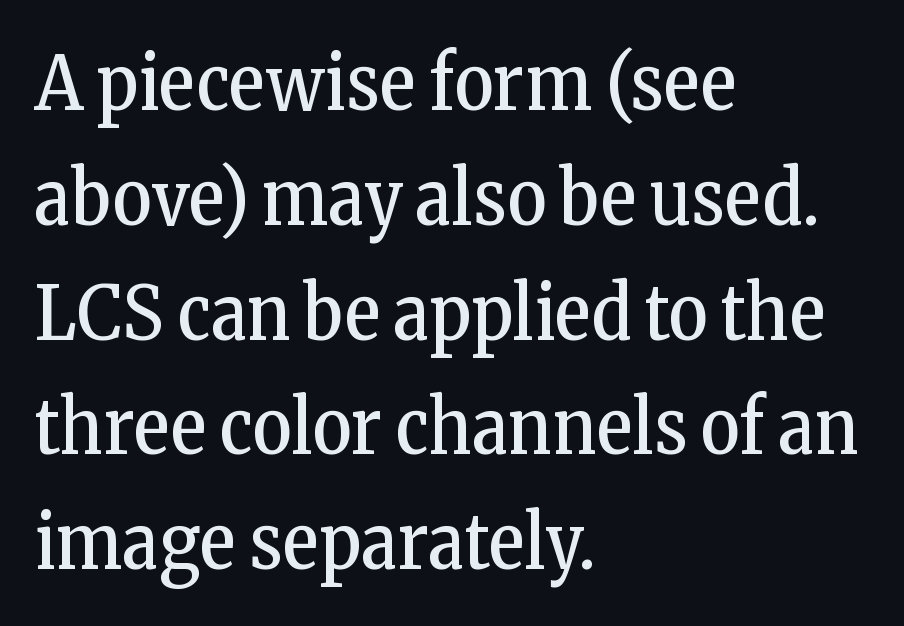
You could call the tracking neutral — neither tight nor loose. The letters advance in unequal steps, a hallmark of proportional type. The rendering uses a moderate line-height, typical for paragraphs. Italic? Not at all — the glyphs are vertical.
